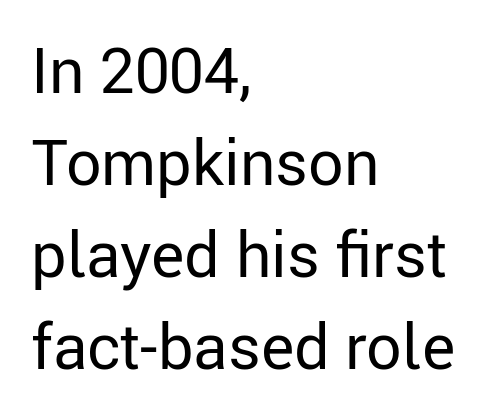
{"serif": "no", "italic": "no", "bold": "no", "weight": "regular", "width": "normal", "stroke_contrast": "low", "x_height": "medium", "monospaced": "no", "underline": "no", "align": "left", "line_spacing": "normal", "line_spacing_ratio": 1.46, "letter_spacing": "normal", "letter_spacing_em": 0.0, "glyph_px": 63}
